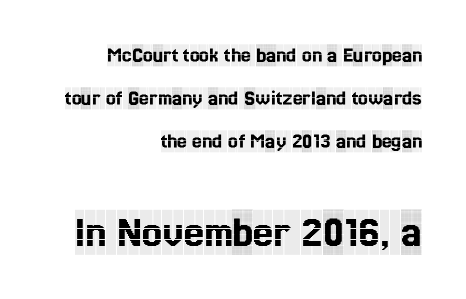
The block of text is sparse from top to bottom, with ample space between rows. The designer gave the closing block more size than the opening block. The space directly below the letters is spotless. Letterform terminals end in serifs throughout the passage. Letter spacing: default. Leftover space on each line is placed entirely before the opening word.
